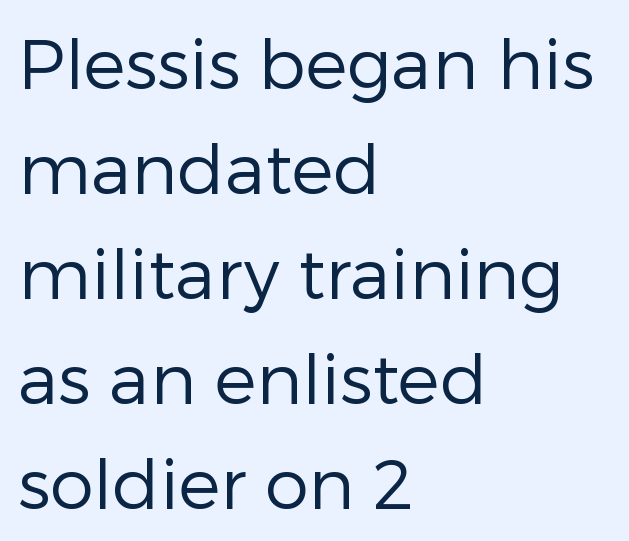
Q: Is the text bold? A: No.
Q: Is the text italic (slanted)? A: No, it is upright.
Q: Is the typeface a serif or a sans-serif typeface? A: Sans-serif.
Q: Is the text underlined? A: No.
Q: How is the paragraph aligned? A: Left-aligned.
Q: Is the spacing between letters normal or unusually wide? A: Normal.
Q: Is the spacing between lines tight, normal or loose? A: Normal.
Q: Width (condensed, normal, or wide)? A: Normal.
Q: Stroke contrast? A: Low.
Q: x-height? A: Medium.
Q: Monospaced? A: No.
